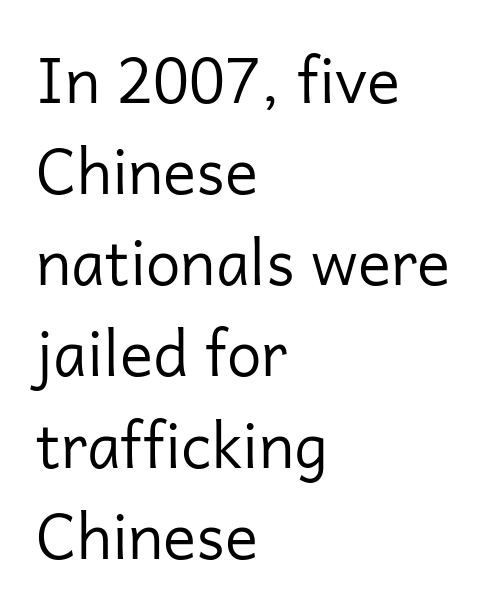
The image shows 62 px regular-weight sans-serif type, upright; set left-aligned, normal line spacing (1.47x), normal letter spacing, not underlined; low stroke contrast and a medium x-height.
